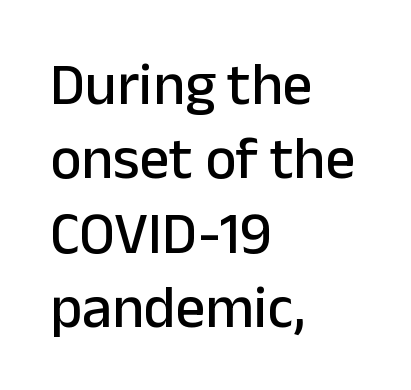
{"serif": "no", "italic": "no", "width": "normal", "stroke_contrast": "low", "x_height": "medium", "monospaced": "no", "underline": "no", "align": "left", "line_spacing": "normal", "line_spacing_ratio": 1.26, "letter_spacing": "normal", "letter_spacing_em": 0.0, "glyph_px": 59}
